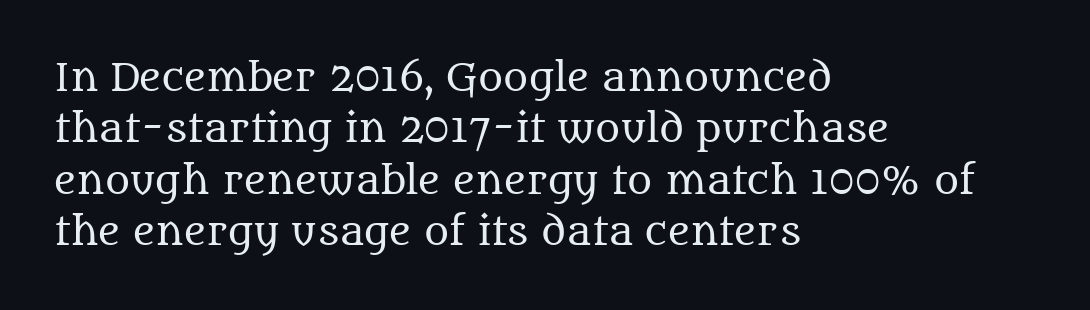
{"serif": "yes", "italic": "no", "bold": "no", "weight": "regular", "width": "normal", "stroke_contrast": "medium", "x_height": "large", "monospaced": "no", "underline": "no", "align": "left", "line_spacing": "normal", "line_spacing_ratio": 1.35, "letter_spacing": "normal", "letter_spacing_em": 0.0, "glyph_px": 38}
